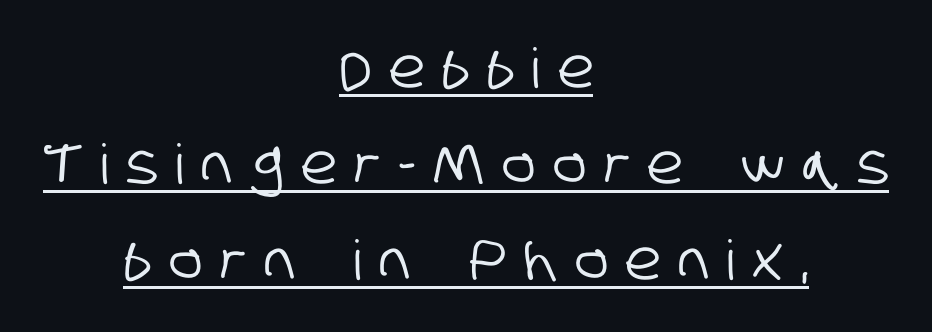
{"serif": "no", "width": "condensed", "stroke_contrast": "low", "x_height": "large", "monospaced": "no", "underline": "yes", "align": "center", "line_spacing_ratio": 1.75, "letter_spacing": "wide", "letter_spacing_em": 0.33, "glyph_px": 55}
